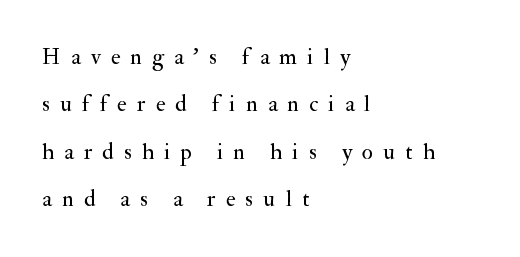
The image shows 23 px text type, upright; set left-aligned, loose line spacing (2.06x), unusually wide letter spacing (+0.44 em), not underlined.
